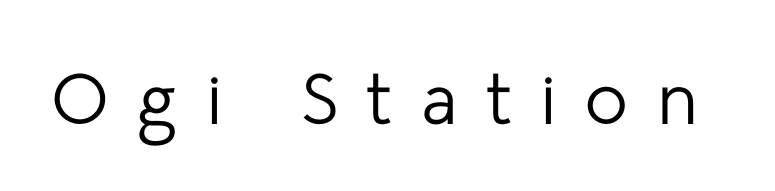
Q: Is the text bold? A: No.
Q: Is the text italic (slanted)? A: No, it is upright.
Q: Is the typeface a serif or a sans-serif typeface? A: Sans-serif.
Q: Is the text underlined? A: No.
Q: Is the spacing between letters normal or unusually wide? A: Unusually wide.
Q: Width (condensed, normal, or wide)? A: Normal.
Q: Stroke contrast? A: Low.
Q: x-height? A: Medium.
Q: Monospaced? A: No.
